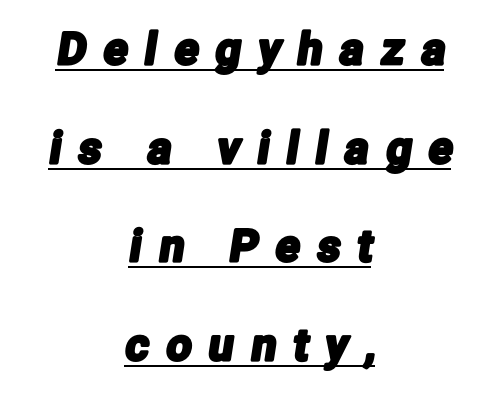
Widely set lines give the paragraph a tall, airy silhouette. Serifs: no, the terminals of the letterforms are clean. These lines are centered, leaving both edges ragged. This sample carries an underscore along the baseline area. The gaps between neighbouring characters are conspicuously large. The rendering uses natural spacing where letterforms have individual widths.
